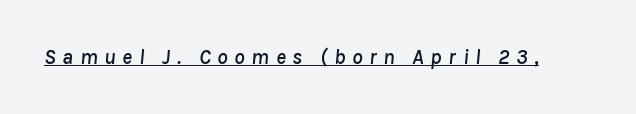
{"italic": "yes", "lean": "right", "slant_degrees": 8, "underline": "yes", "letter_spacing": "wide", "letter_spacing_em": 0.31, "glyph_px": 21}
